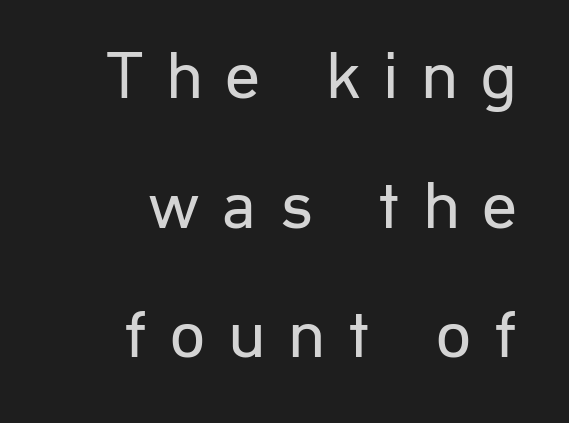
Q: Is the text bold? A: No.
Q: Is the text italic (slanted)? A: No, it is upright.
Q: Is the typeface a serif or a sans-serif typeface? A: Sans-serif.
Q: Is the text underlined? A: No.
Q: How is the paragraph aligned? A: Right-aligned.
Q: Is the spacing between letters normal or unusually wide? A: Unusually wide.
Q: Width (condensed, normal, or wide)? A: Normal.
Q: Stroke contrast? A: Low.
Q: x-height? A: Medium.
Q: Monospaced? A: No.
